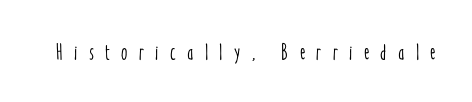
The image shows 23 px text type, upright; set unusually wide letter spacing (+0.49 em), not underlined.
